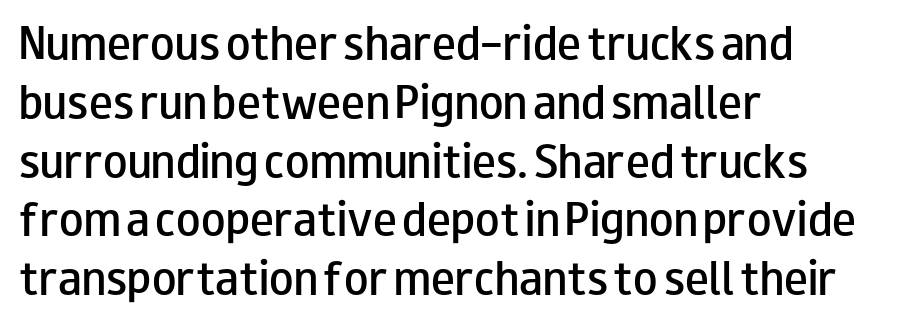
Q: Is the text bold? A: Semi-bold.
Q: Is the text italic (slanted)? A: No, it is upright.
Q: Is the typeface a serif or a sans-serif typeface? A: Sans-serif.
Q: Is the text underlined? A: No.
Q: How is the paragraph aligned? A: Left-aligned.
Q: Is the spacing between letters normal or unusually wide? A: Normal.
Q: Is the spacing between lines tight, normal or loose? A: Normal.
Q: Width (condensed, normal, or wide)? A: Wide.
Q: Stroke contrast? A: Low.
Q: x-height? A: Small.
Q: Monospaced? A: No.
